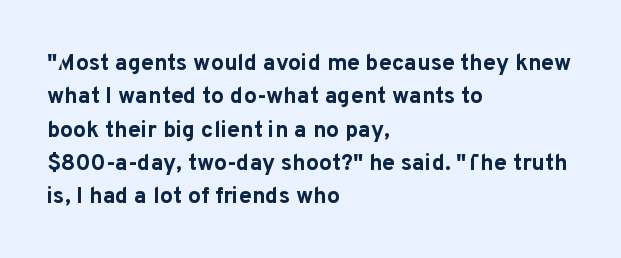
The image shows 23 px bold type, upright; set left-aligned, normal line spacing (1.45x), normal letter spacing, not underlined.
